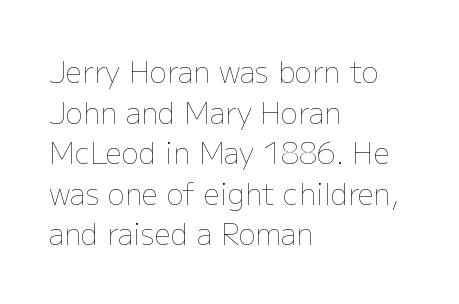
No chunkiness to these letters — they're not bold. This is roman type, the default non-slanted kind. Each row of text sits above clean, open space. Each line starts at the same left margin while the right side varies. Each letter keeps its own natural width here, so spacing adapts to shape. Characters follow at the spacing the type designer built in.
